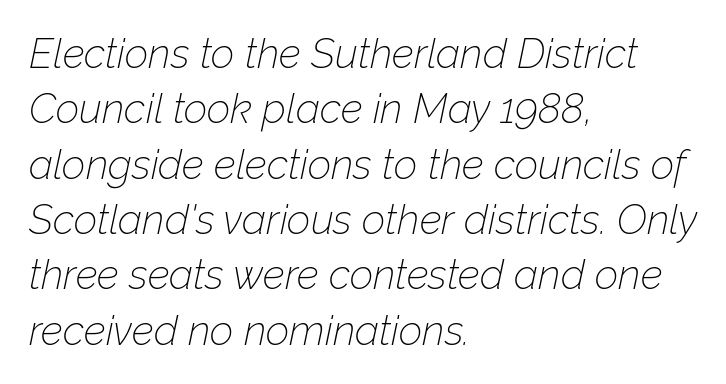
Rendered with sloped, italic letterforms. The compositor pushed each line to the left boundary. Is there much room between lines? A standard amount, neither cramped nor airy. Character widths vary here, with narrow letters taking less room than wide ones. A typesetter would call this zero additional tracking. Weight: not bold — regular or lighter.
